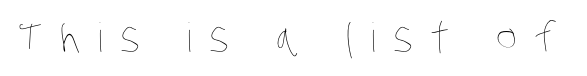
{"bold": "no", "weight": "thin", "width": "condensed", "stroke_contrast": "low", "x_height": "large", "monospaced": "no", "underline": "no", "letter_spacing": "wide", "letter_spacing_em": 0.43, "glyph_px": 40}
